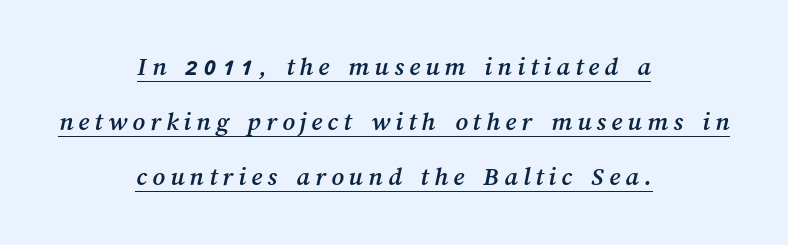
Q: Is the text underlined? A: Yes.
Q: How is the paragraph aligned? A: Centered.
Q: Is the spacing between lines tight, normal or loose? A: Loose.
